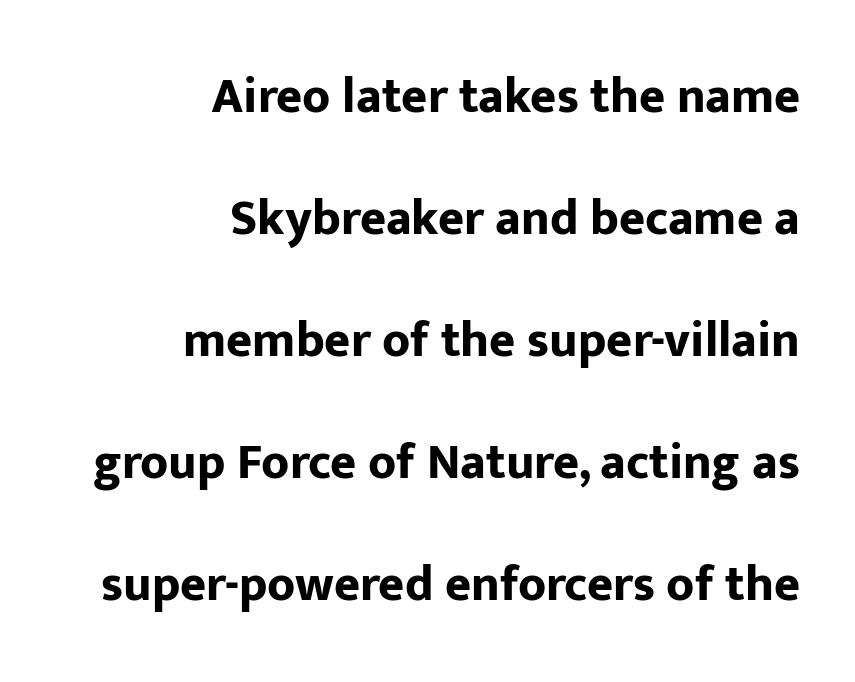
{"serif": "no", "italic": "no", "bold": "yes", "weight": "bold", "width": "normal", "stroke_contrast": "low", "x_height": "medium", "monospaced": "no", "underline": "no", "align": "right", "line_spacing": "loose", "line_spacing_ratio": 2.44, "letter_spacing": "normal", "letter_spacing_em": 0.0, "glyph_px": 50}
